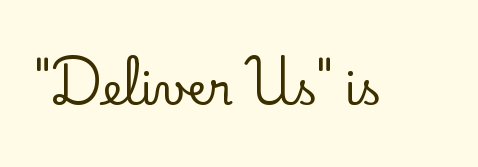
{"serif": "yes", "italic": "no", "width": "normal", "stroke_contrast": "low", "x_height": "small", "monospaced": "no", "underline": "no", "letter_spacing": "normal", "letter_spacing_em": 0.0, "glyph_px": 43}
